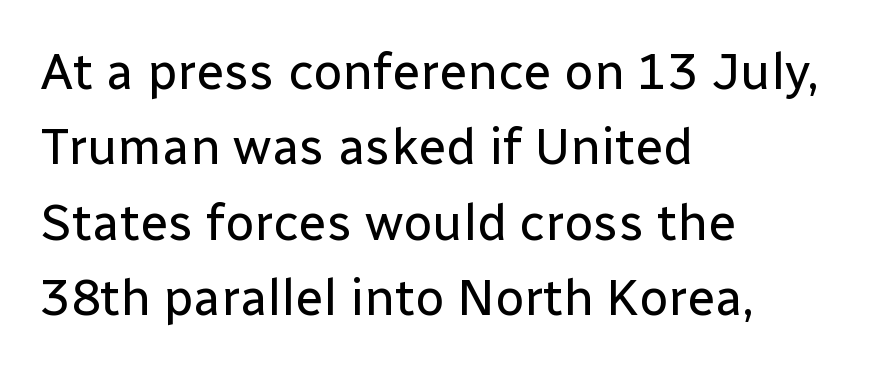
The image shows 51 px regular-weight sans-serif type, upright; set left-aligned, normal line spacing (1.48x), normal letter spacing, not underlined; low stroke contrast and a medium x-height.
